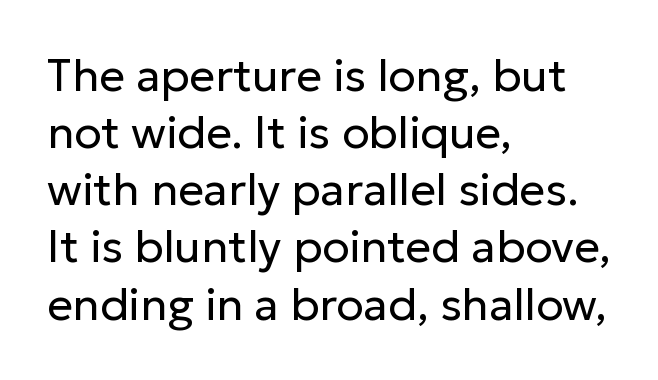
{"serif": "no", "italic": "no", "bold": "no", "weight": "regular", "width": "normal", "stroke_contrast": "low", "x_height": "medium", "monospaced": "no", "underline": "no", "align": "left", "line_spacing": "normal", "line_spacing_ratio": 1.27, "letter_spacing": "normal", "letter_spacing_em": 0.0, "glyph_px": 45}
